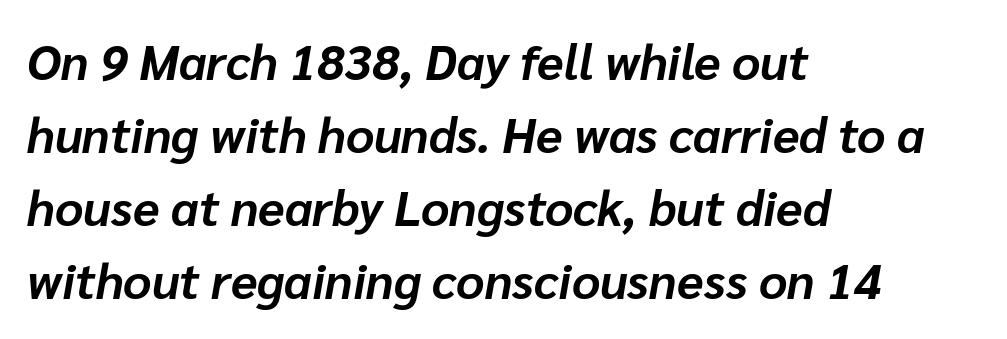
The image shows 49 px bold type, italic (leaning right); set left-aligned, normal line spacing (1.49x), normal letter spacing, not underlined; low stroke contrast and a medium x-height.
